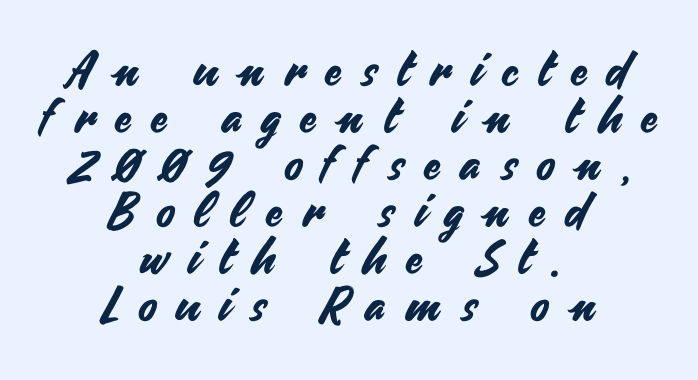
The image shows 48 px sans-serif type; set centered, tight line spacing (0.98x), unusually wide letter spacing (+0.43 em), not underlined; medium stroke contrast and a small x-height.
